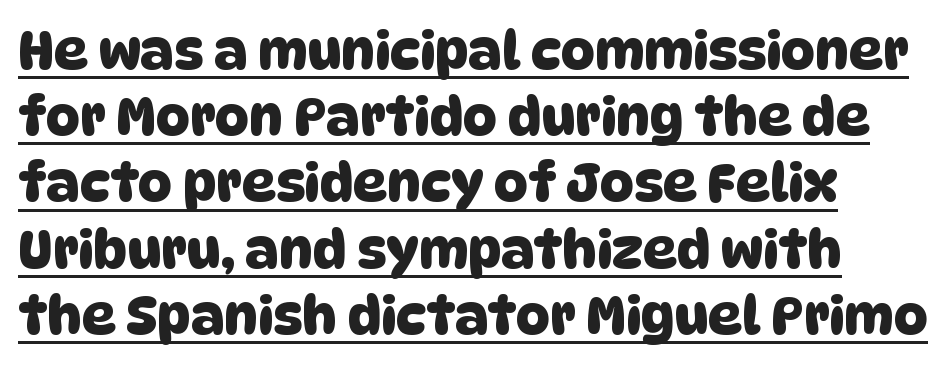
The image shows 53 px sans-serif type; set left-aligned, normal line spacing (1.25x), normal letter spacing, underlined; low stroke contrast and a large x-height.
